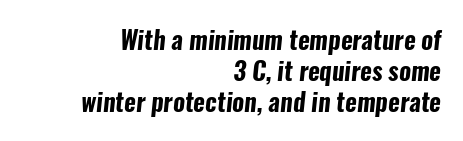
Q: Is the text bold? A: Yes.
Q: Is the text underlined? A: No.
Q: How is the paragraph aligned? A: Right-aligned.
Q: Is the spacing between letters normal or unusually wide? A: Normal.
